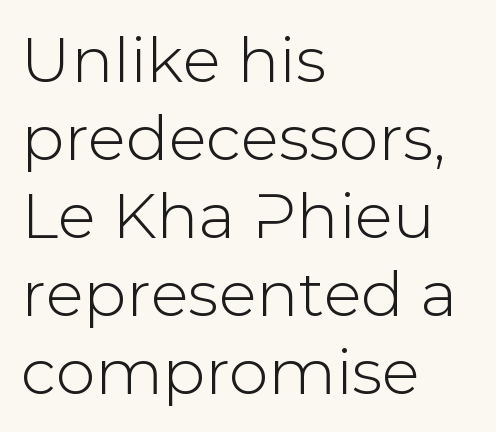
Q: Is the text italic (slanted)? A: No, it is upright.
Q: Is the typeface a serif or a sans-serif typeface? A: Sans-serif.
Q: Is the text underlined? A: No.
Q: How is the paragraph aligned? A: Left-aligned.
Q: Is the spacing between letters normal or unusually wide? A: Normal.
Q: Width (condensed, normal, or wide)? A: Normal.
Q: Stroke contrast? A: Low.
Q: x-height? A: Medium.
Q: Monospaced? A: No.
